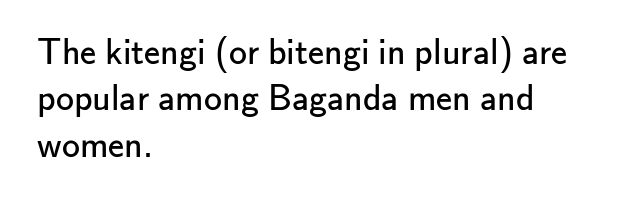
Q: Is the text bold? A: No.
Q: Is the text italic (slanted)? A: No, it is upright.
Q: Is the typeface a serif or a sans-serif typeface? A: Sans-serif.
Q: Is the text underlined? A: No.
Q: How is the paragraph aligned? A: Left-aligned.
Q: Is the spacing between letters normal or unusually wide? A: Normal.
Q: Is the spacing between lines tight, normal or loose? A: Normal.
Q: Width (condensed, normal, or wide)? A: Normal.
Q: Stroke contrast? A: Low.
Q: x-height? A: Small.
Q: Monospaced? A: No.
